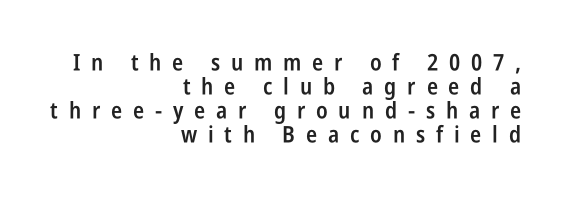
Q: Is the text bold? A: Semi-bold.
Q: Is the text italic (slanted)? A: No, it is upright.
Q: Is the text underlined? A: No.
Q: How is the paragraph aligned? A: Right-aligned.
Q: Is the spacing between letters normal or unusually wide? A: Unusually wide.
Q: Is the spacing between lines tight, normal or loose? A: Tight.
